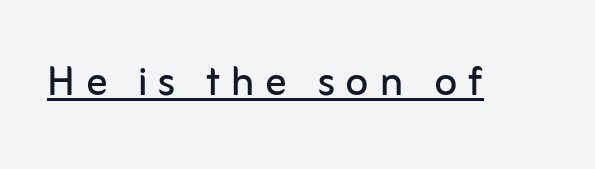
{"serif": "no", "italic": "no", "bold": "no", "weight": "regular", "width": "normal", "stroke_contrast": "low", "x_height": "medium", "monospaced": "no", "underline": "yes", "letter_spacing": "wide", "letter_spacing_em": 0.2, "glyph_px": 53}
